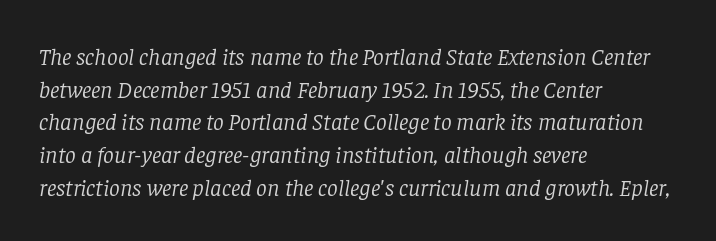
Unbolded letterforms with no extra heft. Emphasis-style slanted type is in use. Descenders are the only things crossing below the line. Is there much room between lines? A standard amount, neither cramped nor airy.
